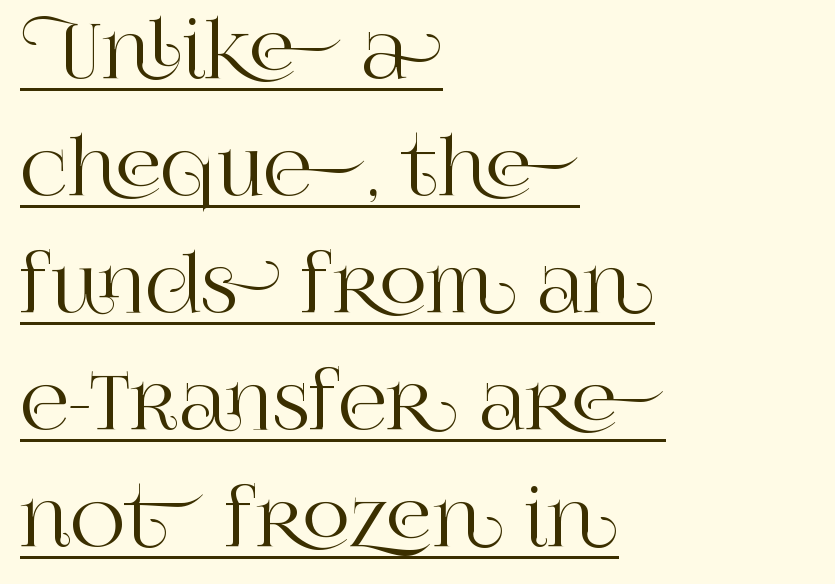
{"serif": "yes", "italic": "no", "width": "normal", "stroke_contrast": "high", "x_height": "large", "monospaced": "no", "underline": "yes", "align": "left", "line_spacing": "normal", "line_spacing_ratio": 1.56, "letter_spacing": "normal", "letter_spacing_em": 0.0, "glyph_px": 75}
